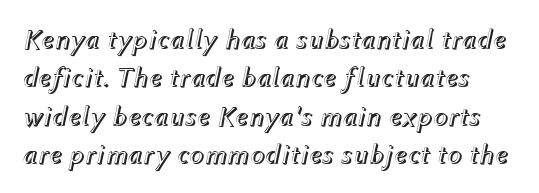
The image shows 28 px text type, italic (leaning right); set normal line spacing (1.37x), normal letter spacing, not underlined; a medium x-height.
